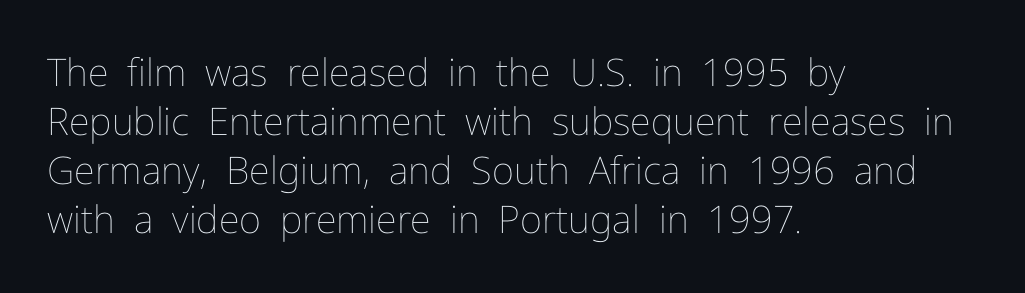
Q: Is the text bold? A: No.
Q: Is the text italic (slanted)? A: No, it is upright.
Q: Is the text underlined? A: No.
Q: How is the paragraph aligned? A: Left-aligned.
Q: Is the spacing between letters normal or unusually wide? A: Normal.
Q: Is the spacing between lines tight, normal or loose? A: Normal.
Q: Width (condensed, normal, or wide)? A: Normal.
Q: Stroke contrast? A: Low.
Q: x-height? A: Medium.
Q: Monospaced? A: No.
